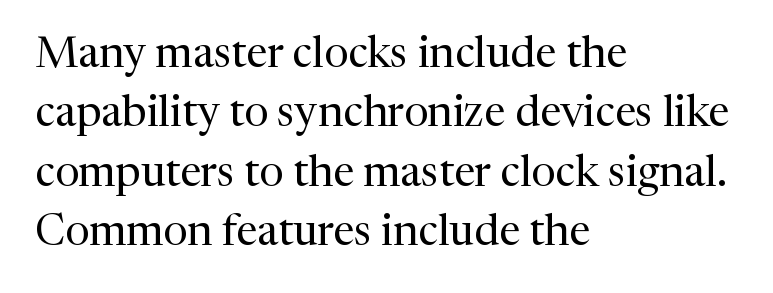
The image shows 43 px regular-weight serif type, upright; set left-aligned, normal line spacing (1.38x), normal letter spacing, not underlined; medium stroke contrast and a medium x-height.
